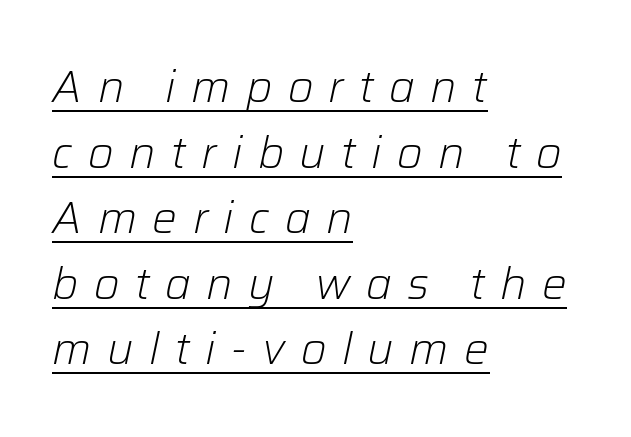
The image shows 44 px light type, italic (leaning right); set left-aligned, normal line spacing (1.49x), unusually wide letter spacing (+0.35 em), underlined; low stroke contrast and a medium x-height.
